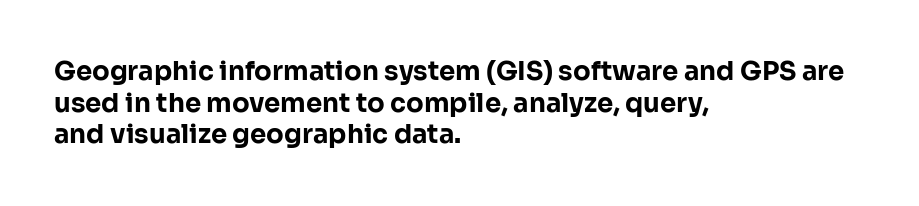
Q: Is the text bold? A: Yes.
Q: Is the text italic (slanted)? A: No, it is upright.
Q: Is the text underlined? A: No.
Q: How is the paragraph aligned? A: Left-aligned.
Q: Is the spacing between letters normal or unusually wide? A: Normal.
